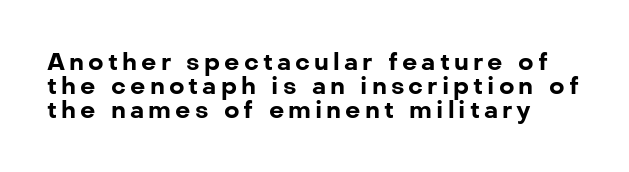
Typographic density is high because the face is bold. Descenders are the only things crossing below the line. Unlike italic type, these characters show no tilt at all. Tightly led — the rows are bunched.
